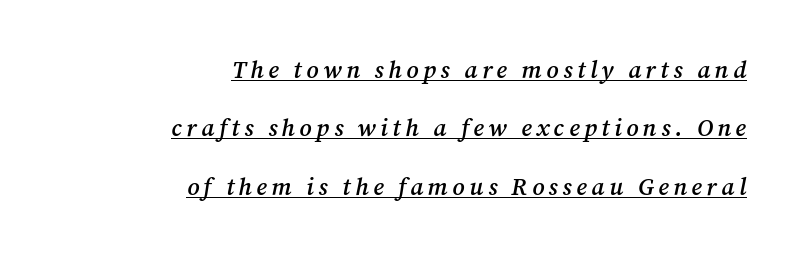
The image shows 24 px text type, italic (leaning right); set right-aligned, loose line spacing (2.43x), underlined.
